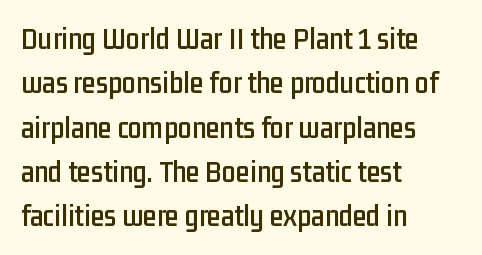
The image shows 31 px condensed sans-serif type, upright; set left-aligned, normal line spacing (1.43x), normal letter spacing, not underlined; low stroke contrast and a medium x-height.
